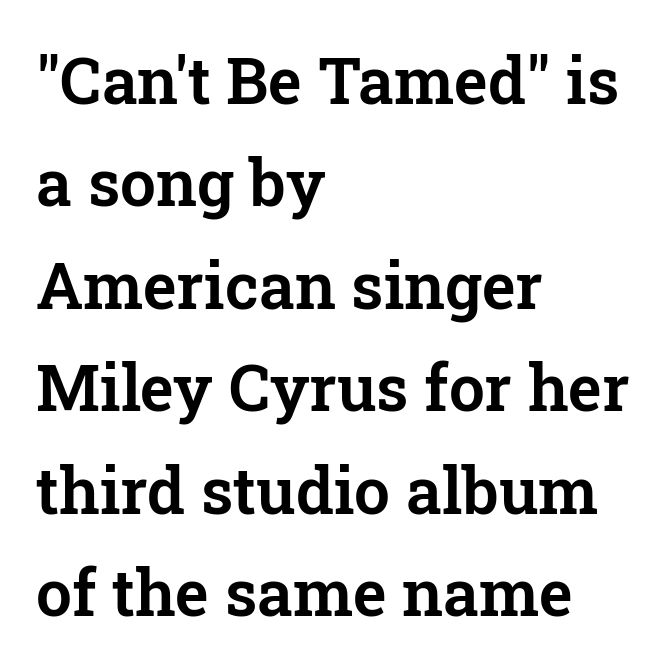
Descenders hang freely into open space. One-word summary of the alignment: left. Compared with typical paragraphs, the rows here are spaced about the same. Tracking value appears to be zero — textbook default spacing. The letters advance in unequal steps, a hallmark of proportional type. This is serif lettering, the kind often seen in printed books.
